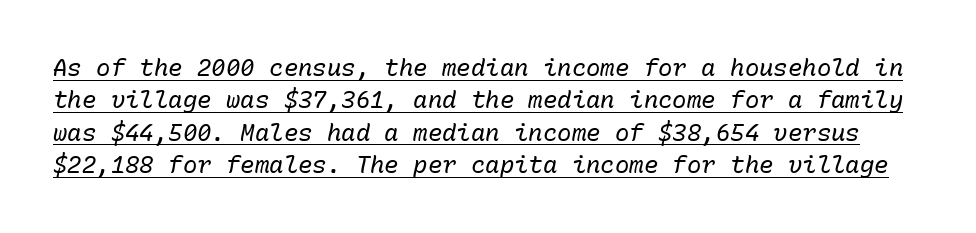
{"italic": "yes", "lean": "right", "slant_degrees": 10, "bold": "no", "underline": "yes", "line_spacing": "normal", "line_spacing_ratio": 1.35, "letter_spacing": "normal", "letter_spacing_em": 0.0, "glyph_px": 24}
